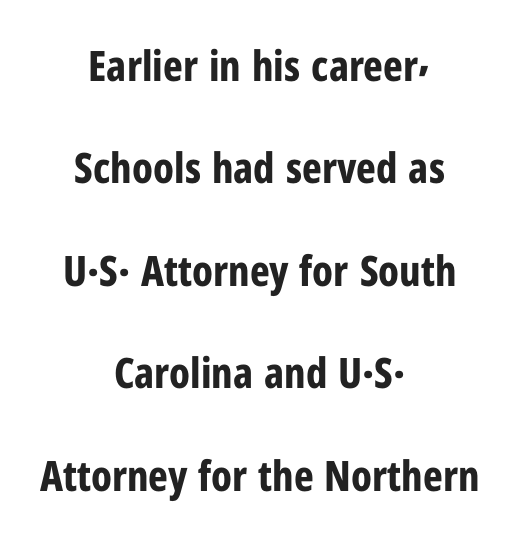
Look at the stroke-to-counter ratio: heavy, a bold. Caption: standard tracking, unaltered. The leading is generous, giving the passage an open texture. You could not count columns in this text — the font is proportionally spaced. The rendering positions every line midway between the sides. Bare-footed words on every line.
